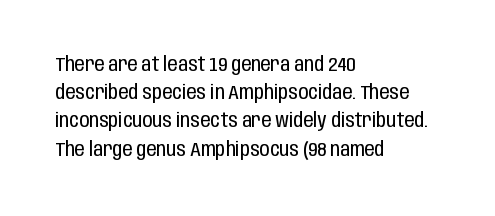
{"italic": "no", "bold": "no", "underline": "no", "align": "left", "line_spacing": "normal", "line_spacing_ratio": 1.41, "letter_spacing": "normal", "letter_spacing_em": 0.0, "glyph_px": 20}
